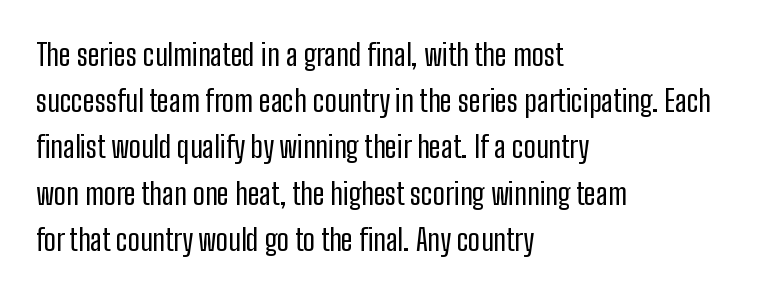
Note: no serifs on the glyphs. The specimen omits any rule beneath the text block's lines. The typeface has the unassuming heft of standard copy or less. Does the lettering tilt? It doesn't — this is upright.
